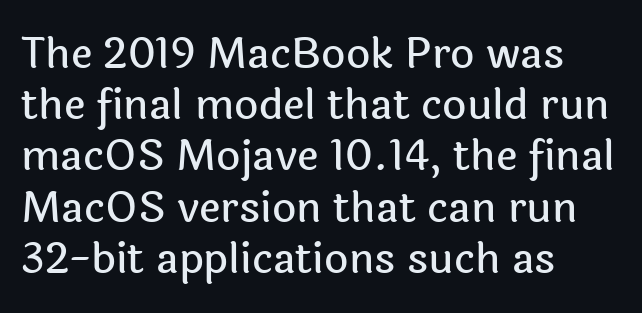
Do the characters align in a grid? No, the font is proportional. Rule under the text: the space is simply empty. Unlike a traditional serif, this face leaves its strokes unadorned. This is roman type, the default non-slanted kind. The setting favours the left margin, as ordinary paragraphs usually do.
